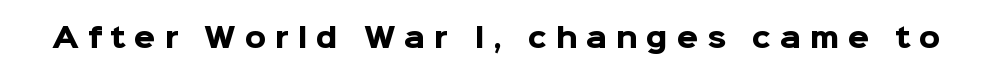
{"italic": "no", "bold": "yes", "underline": "no", "letter_spacing": "wide", "letter_spacing_em": 0.33, "glyph_px": 27}
